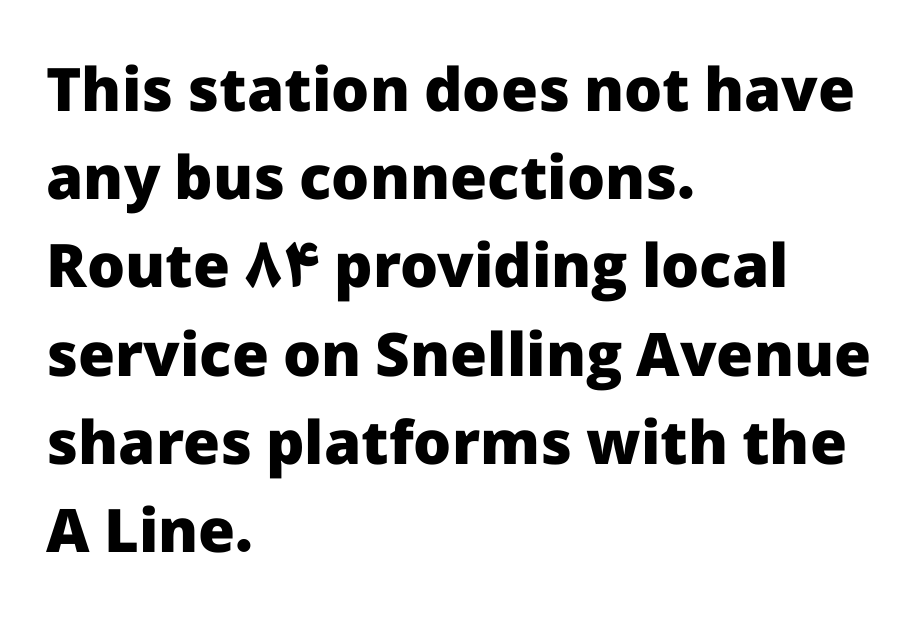
{"serif": "no", "italic": "no", "bold": "yes", "weight": "heavy", "width": "normal", "stroke_contrast": "low", "x_height": "medium", "monospaced": "no", "underline": "no", "align": "left", "line_spacing": "normal", "line_spacing_ratio": 1.47, "letter_spacing": "normal", "letter_spacing_em": 0.0, "glyph_px": 60}
